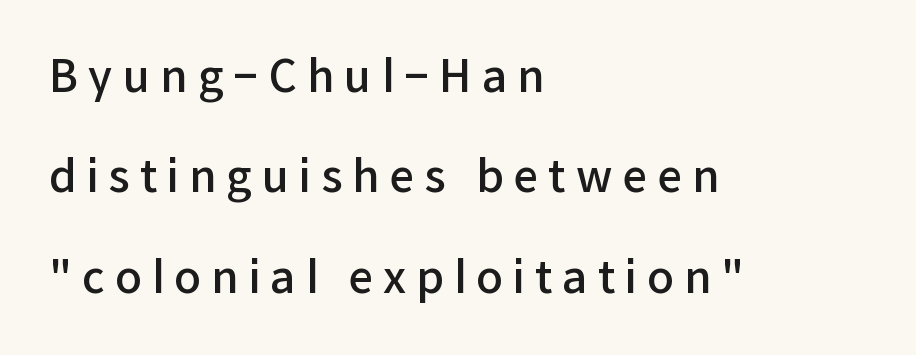
Q: Is the text bold? A: Semi-bold.
Q: Is the text italic (slanted)? A: No, it is upright.
Q: Is the typeface a serif or a sans-serif typeface? A: Sans-serif.
Q: Is the text underlined? A: No.
Q: How is the paragraph aligned? A: Left-aligned.
Q: Is the spacing between letters normal or unusually wide? A: Unusually wide.
Q: Is the spacing between lines tight, normal or loose? A: Loose.
Q: Width (condensed, normal, or wide)? A: Normal.
Q: Stroke contrast? A: Low.
Q: x-height? A: Medium.
Q: Monospaced? A: No.
